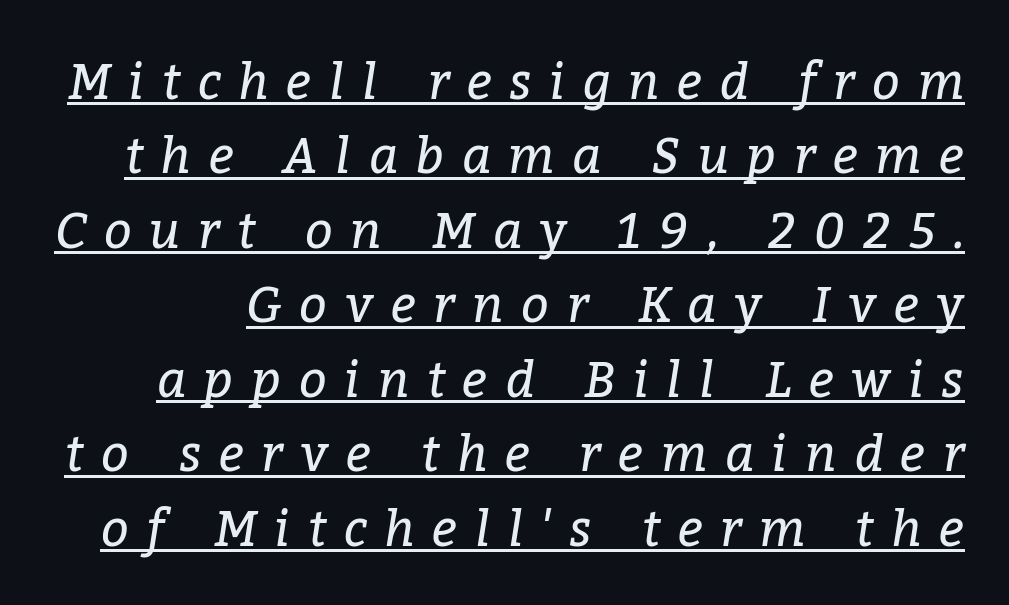
Here the designer chose a conventional face with non-uniform glyph widths. Loose tracking; the words dissolve into strings of separated letters. Style check: oblique. A quiet, ordinary-to-light weight characterises the typeface. Normally led — the rows are evenly, conventionally spaced. Each letter's strokes conclude with small projecting serifs.
